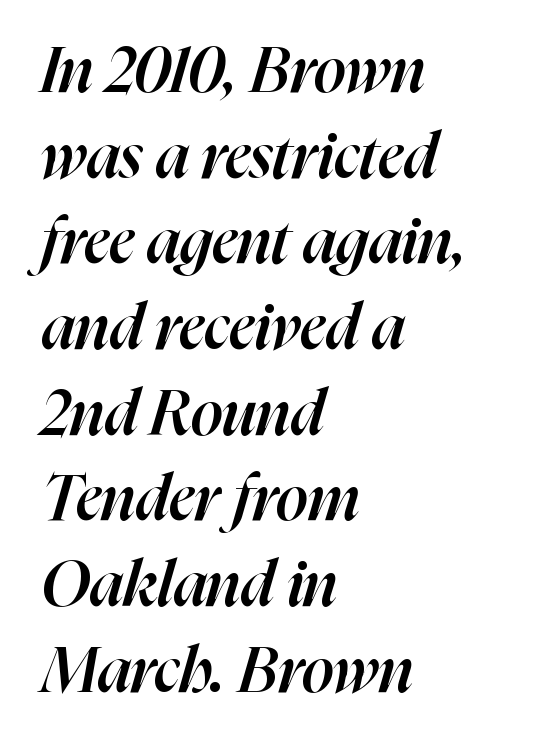
{"italic": "yes", "lean": "right", "slant_degrees": 16, "bold": "semi", "weight": "semibold", "width": "normal", "stroke_contrast": "high", "x_height": "medium", "monospaced": "no", "underline": "no", "align": "left", "line_spacing": "normal", "line_spacing_ratio": 1.36, "letter_spacing": "normal", "letter_spacing_em": 0.0, "glyph_px": 63}
